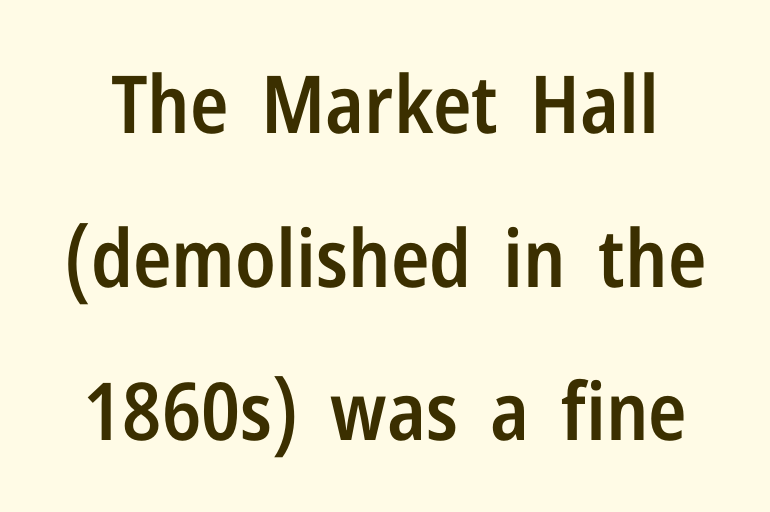
The letters carry no serifs — their stems end cleanly without finishing strokes. This rendering leaves character spacing at its baseline value. Spacing verdict: proportional, widths tailored to each character. This sample uses an upright cut, with every glyph sitting square on the baseline.
